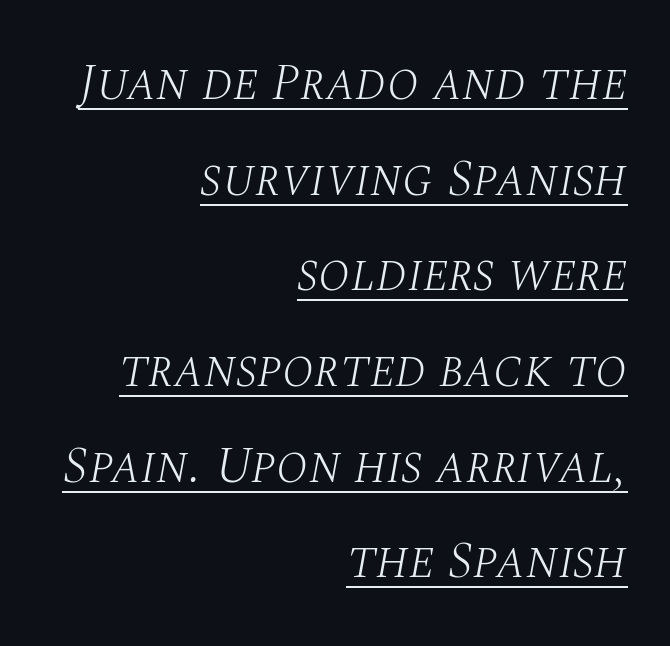
{"serif": "yes", "italic": "yes", "lean": "right", "slant_degrees": 10, "bold": "no", "weight": "light", "width": "normal", "stroke_contrast": "medium", "x_height": "large", "monospaced": "no", "underline": "yes", "align": "right", "line_spacing_ratio": 1.84, "letter_spacing": "normal", "letter_spacing_em": 0.0, "glyph_px": 52}
